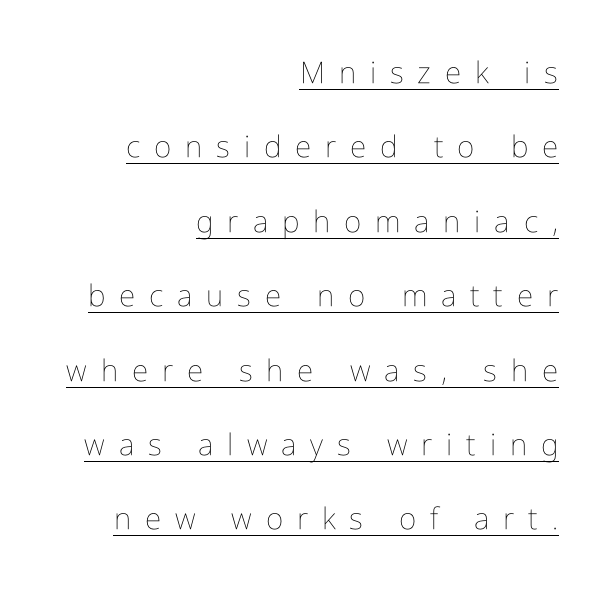
{"italic": "no", "bold": "no", "weight": "thin", "width": "condensed", "stroke_contrast": "low", "x_height": "medium", "monospaced": "no", "underline": "yes", "align": "right", "line_spacing": "loose", "line_spacing_ratio": 2.48, "letter_spacing": "wide", "letter_spacing_em": 0.46, "glyph_px": 30}
